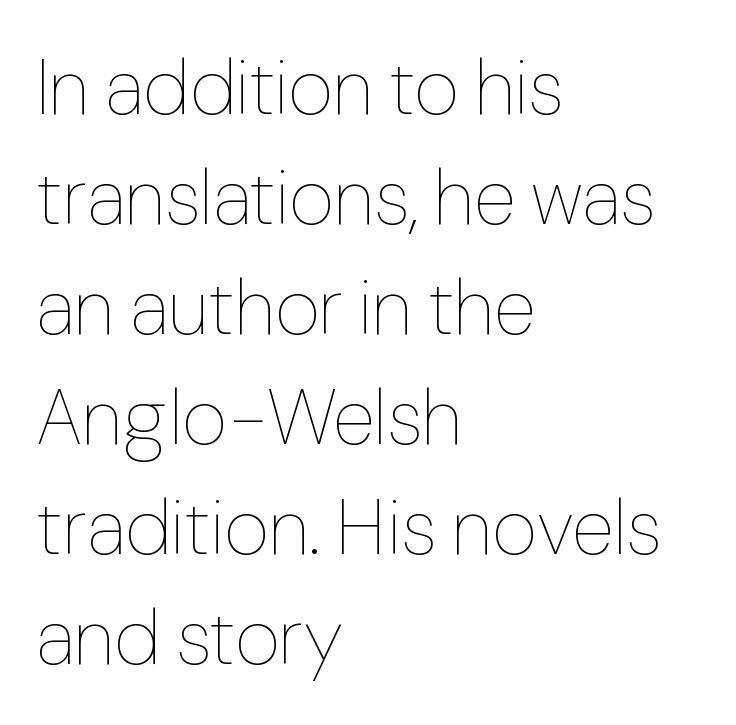
The passage shown is not bold in any degree. Letter spacing: default. The paragraph has a hard left edge and a soft right edge. Rule under the text: the space is simply empty.
